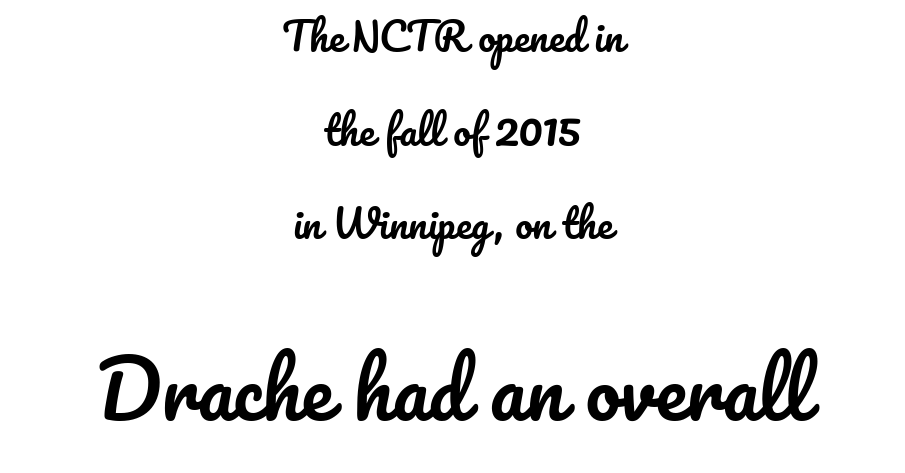
{"width": "normal", "stroke_contrast": "low", "x_height": "small", "monospaced": "no", "underline": "no", "align": "center", "line_spacing": "loose", "line_spacing_ratio": 2.4, "letter_spacing": "normal", "letter_spacing_em": 0.0, "larger_block": "second", "size_ratio": 2.0, "glyph_px": 78}
